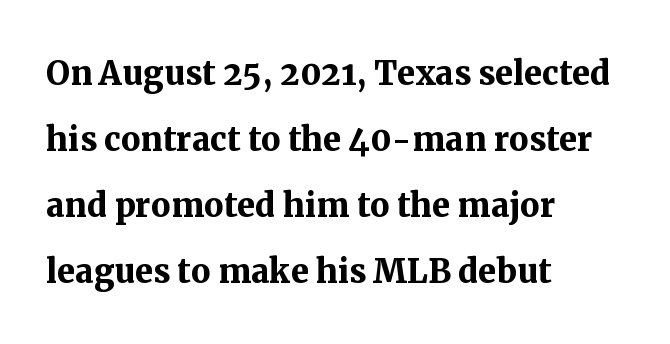
Stroke thickness is high; the sample reads as a true bold. Between one letter and the next there's only the usual sliver of space. You could not count columns in this text — the font is proportionally spaced. Is there any slant? The stems are plumb. Stroke terminals: seriffed.
